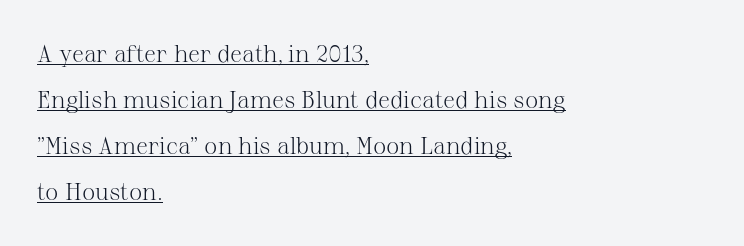
The image shows 24 px text type, upright; set left-aligned, loose line spacing (1.92x), normal letter spacing, underlined.
